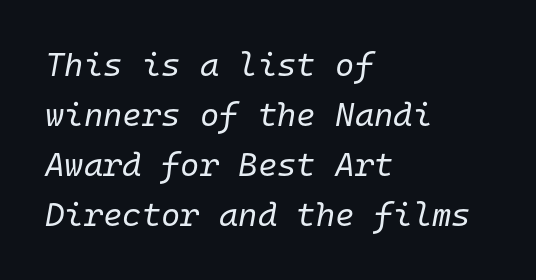
Look at the tracking — it's just the regular setting, nothing added. The rendering anchors every line to the left-hand side. Looking at the ascenders, they clearly lean. Every character here occupies the same horizontal width, giving the sample a typewriter-like rhythm.
